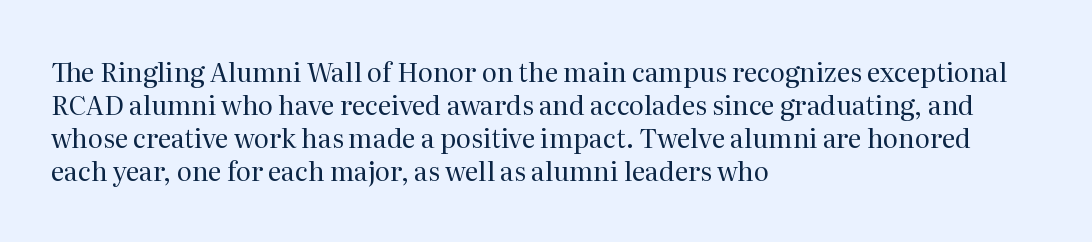
The image shows 26 px text type, upright; set left-aligned, normal line spacing (1.27x), normal letter spacing, not underlined.
